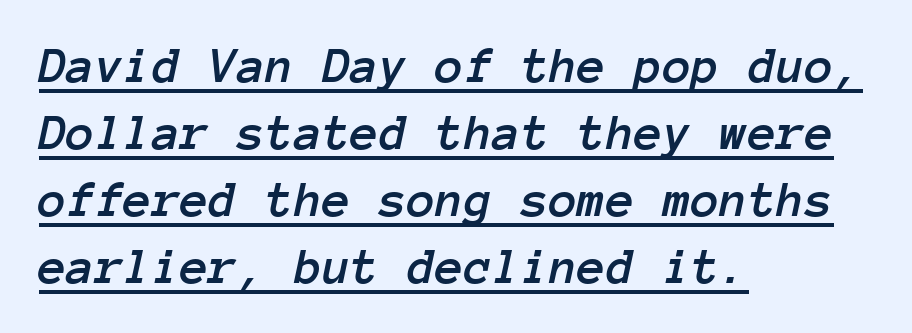
{"italic": "yes", "lean": "right", "slant_degrees": 12, "width": "normal", "stroke_contrast": "low", "x_height": "medium", "monospaced": "yes", "underline": "yes", "align": "left", "line_spacing": "normal", "line_spacing_ratio": 1.29, "letter_spacing": "normal", "letter_spacing_em": 0.0, "glyph_px": 52}
